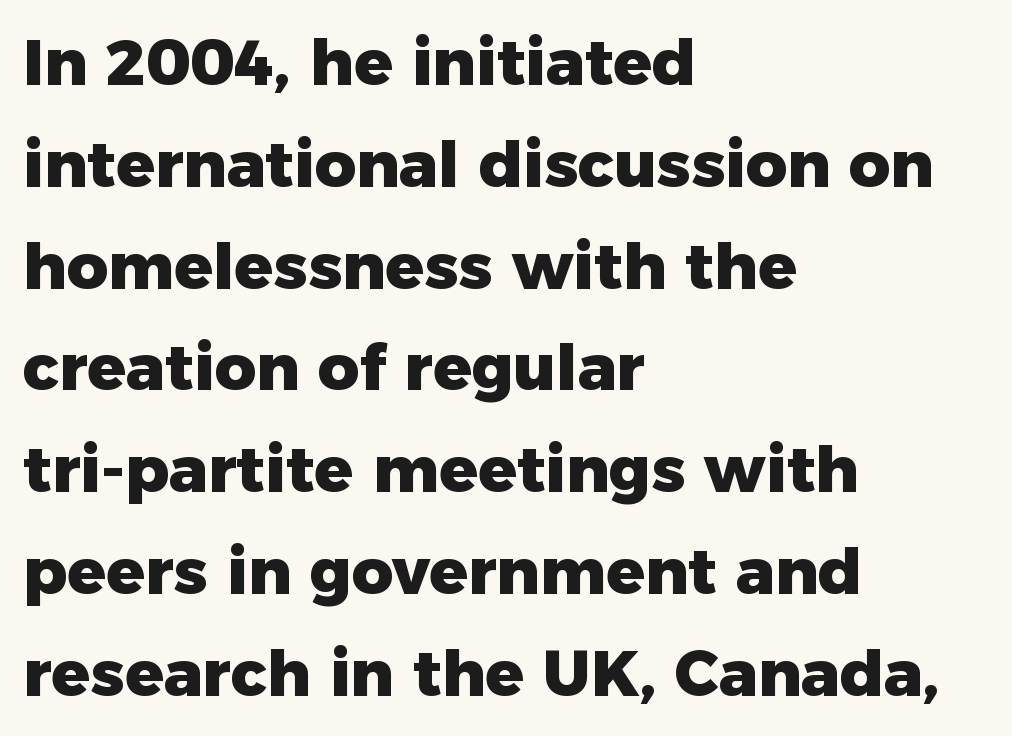
The rendering uses a bold face; every stroke is thick and dark. This is sans-serif lettering, the kind often seen on screens and signage. These lines sit exactly where default settings would place them. These lines stack with their left ends in a neat column. The space beneath each line is pristine and unruled.
